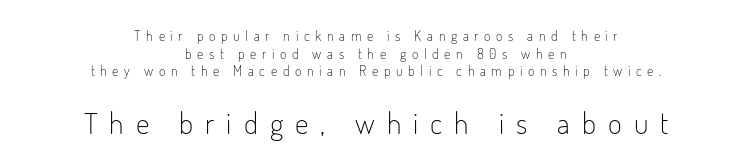
Short and long lines alike share a common midpoint. Is there much room between lines? A standard amount, neither cramped nor airy. Serif or sans? Sans — the stroke terminals are bare. Here the designer chose a conventional face with non-uniform glyph widths.
